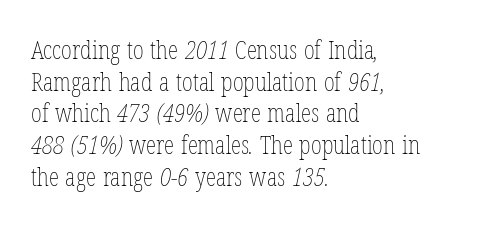
The image shows 26 px text type; set left-aligned, line spacing 1.22x, normal letter spacing, not underlined.
